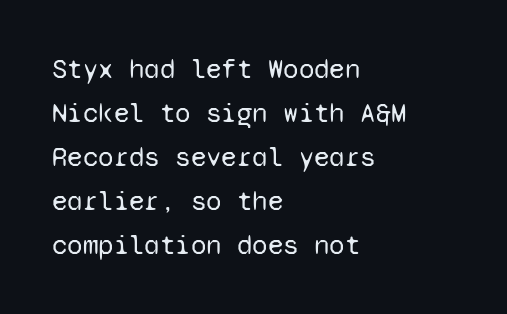
Q: Is the text bold? A: No.
Q: Is the text italic (slanted)? A: No, it is upright.
Q: Is the typeface a serif or a sans-serif typeface? A: Sans-serif.
Q: Is the text underlined? A: No.
Q: How is the paragraph aligned? A: Left-aligned.
Q: Is the spacing between letters normal or unusually wide? A: Normal.
Q: Is the spacing between lines tight, normal or loose? A: Normal.
Q: Width (condensed, normal, or wide)? A: Normal.
Q: Stroke contrast? A: Low.
Q: x-height? A: Medium.
Q: Monospaced? A: Yes.
